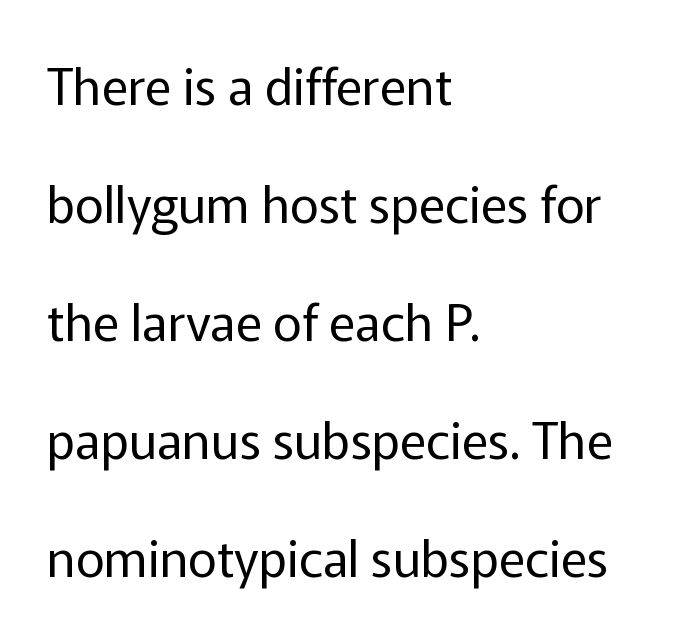
Serifs: no, the terminals of the letterforms are clean. Style check: upright. The passage shown is typed in a proportional face where columns would drift. Every row of glyphs begins at an identical x-position on the left. The vertical gap from one line to the next is large. What stands out about the letter spacing? Nothing — it is the standard amount.
